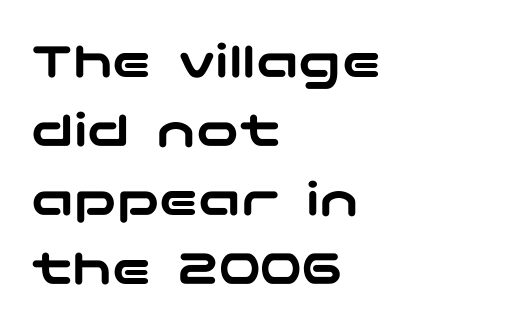
The image shows 53 px wide sans-serif type, upright; set left-aligned, normal line spacing (1.3x), normal letter spacing, not underlined; low stroke contrast and a medium x-height.
